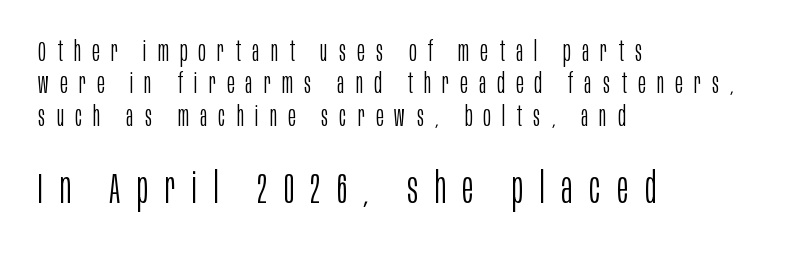
Q: Is the text bold? A: No.
Q: Is the text italic (slanted)? A: No, it is upright.
Q: Is the typeface a serif or a sans-serif typeface? A: Sans-serif.
Q: Is the text underlined? A: No.
Q: How is the paragraph aligned? A: Left-aligned.
Q: Is the spacing between letters normal or unusually wide? A: Unusually wide.
Q: Which block of text is set in a larger size, the first (top) or the second (bottom)? A: The second (bottom) one.
Q: Width (condensed, normal, or wide)? A: Condensed.
Q: Stroke contrast? A: Low.
Q: x-height? A: Large.
Q: Monospaced? A: No.
